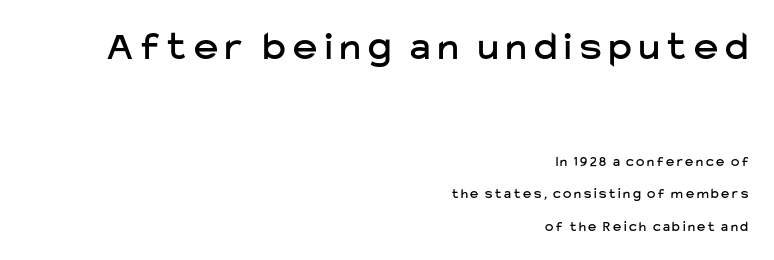
Q: Is the text italic (slanted)? A: No, it is upright.
Q: Is the typeface a serif or a sans-serif typeface? A: Sans-serif.
Q: Is the text underlined? A: No.
Q: How is the paragraph aligned? A: Right-aligned.
Q: Is the spacing between lines tight, normal or loose? A: Loose.
Q: Which block of text is set in a larger size, the first (top) or the second (bottom)? A: The first (top) one.
Q: Width (condensed, normal, or wide)? A: Normal.
Q: Stroke contrast? A: Low.
Q: x-height? A: Medium.
Q: Monospaced? A: No.
